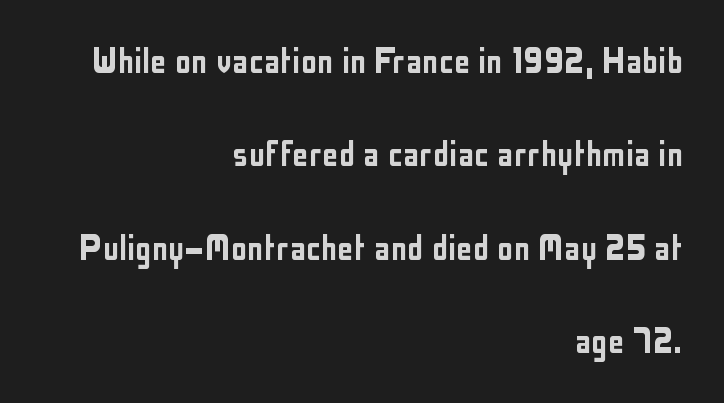
This block would shrink considerably if given ordinary leading; it's expanded now. The line texture is even and compact thanks to regular tracking. The baseline area is clear. The face used here is proportionally spaced, like ordinary book or web type. These lines stack with their right ends in a neat column.
